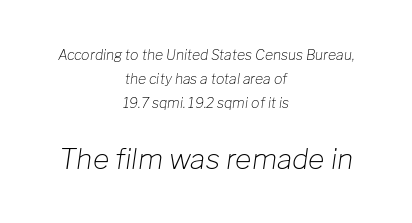
{"italic": "yes", "lean": "right", "slant_degrees": 8, "bold": "no", "weight": "light", "width": "normal", "stroke_contrast": "low", "x_height": "medium", "monospaced": "no", "underline": "no", "align": "center", "line_spacing_ratio": 1.73, "letter_spacing": "normal", "letter_spacing_em": 0.0, "larger_block": "second", "size_ratio": 2.0, "glyph_px": 28}
